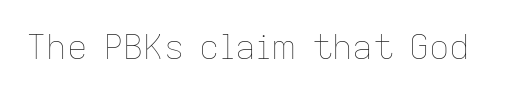
Spacing verdict: proportional, widths tailored to each character. No extra tracking has been applied to these lines. These glyphs show unthickened strokes, regular width or finer. Check the space under the baseline: it is left empty. Tall strokes in this sample are plumb rather than angled.
